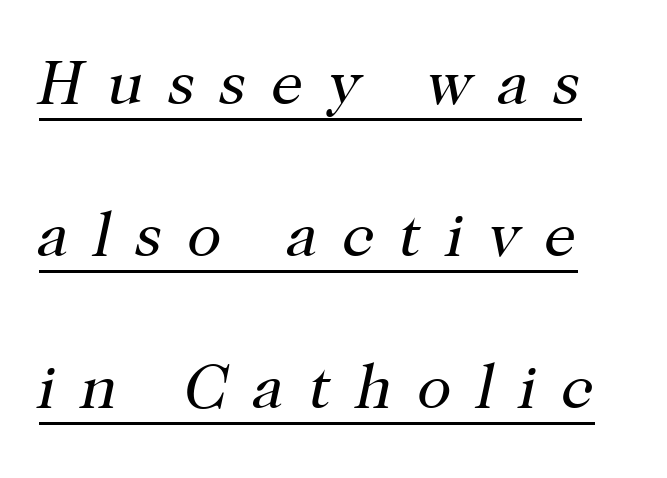
{"serif": "yes", "italic": "yes", "lean": "right", "slant_degrees": 12, "bold": "no", "weight": "regular", "width": "normal", "stroke_contrast": "high", "x_height": "medium", "monospaced": "no", "underline": "yes", "line_spacing": "loose", "line_spacing_ratio": 2.41, "letter_spacing": "wide", "letter_spacing_em": 0.39, "glyph_px": 63}
